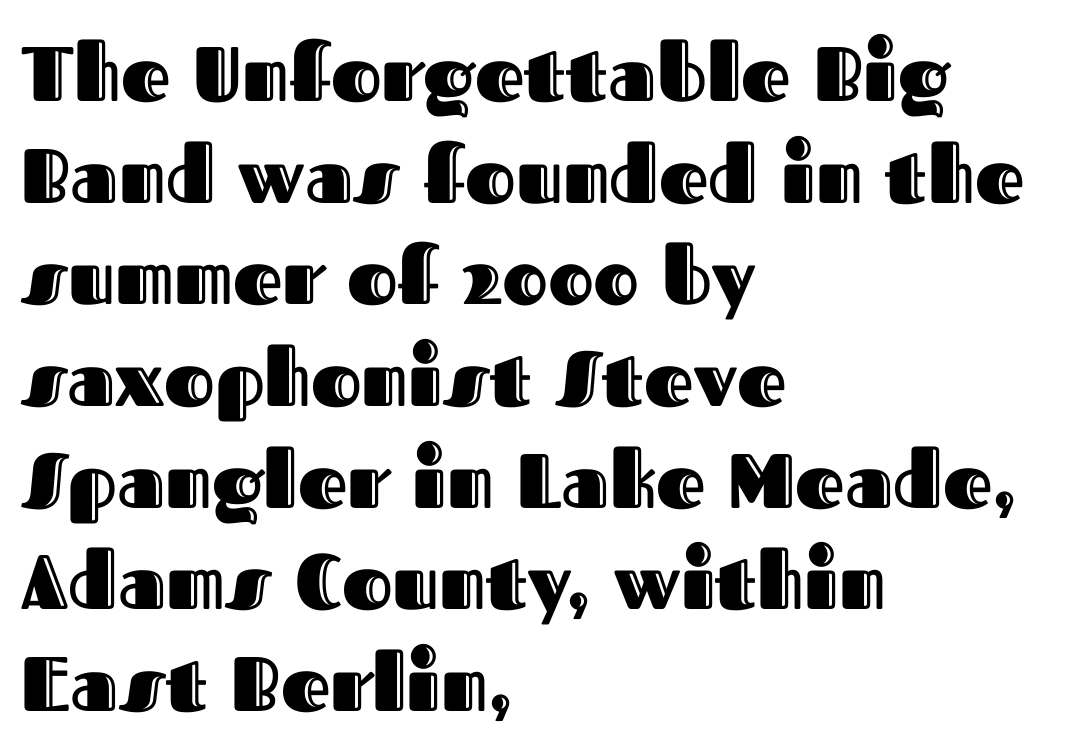
{"italic": "no", "width": "normal", "x_height": "medium", "monospaced": "no", "underline": "no", "align": "left", "line_spacing": "normal", "line_spacing_ratio": 1.32, "letter_spacing": "normal", "letter_spacing_em": 0.0, "glyph_px": 77}
